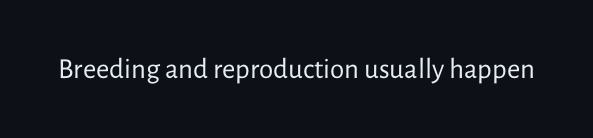
{"serif": "no", "italic": "no", "bold": "no", "weight": "regular", "width": "normal", "stroke_contrast": "low", "x_height": "medium", "monospaced": "no", "underline": "no", "letter_spacing": "normal", "letter_spacing_em": 0.0, "glyph_px": 29}
